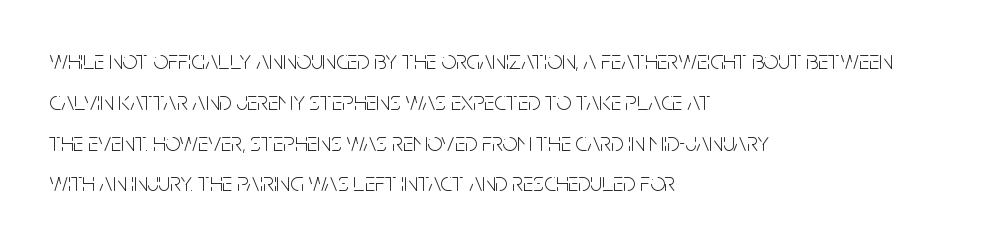
{"italic": "no", "bold": "no", "underline": "no", "align": "left", "line_spacing": "normal", "line_spacing_ratio": 1.57, "letter_spacing": "normal", "letter_spacing_em": 0.0, "glyph_px": 26}
